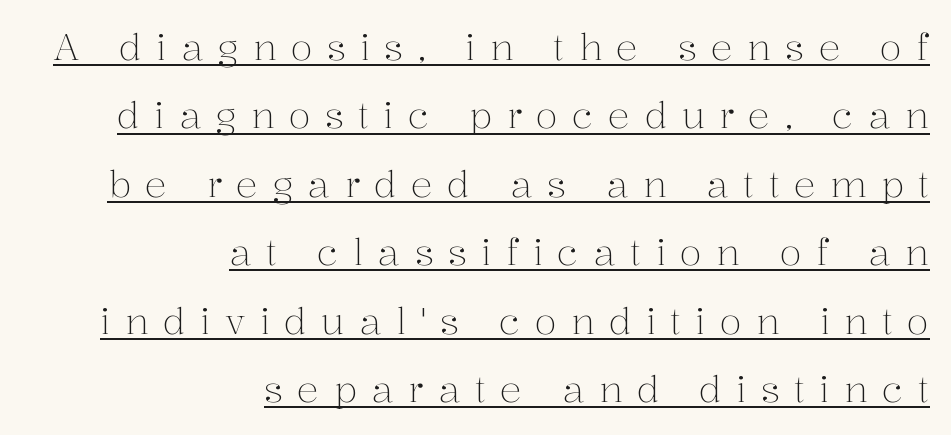
Q: Is the text bold? A: No.
Q: Is the text italic (slanted)? A: No, it is upright.
Q: Is the typeface a serif or a sans-serif typeface? A: Serif.
Q: Is the text underlined? A: Yes.
Q: How is the paragraph aligned? A: Right-aligned.
Q: Is the spacing between letters normal or unusually wide? A: Unusually wide.
Q: Is the spacing between lines tight, normal or loose? A: Loose.
Q: Width (condensed, normal, or wide)? A: Normal.
Q: Stroke contrast? A: Medium.
Q: x-height? A: Medium.
Q: Monospaced? A: No.
